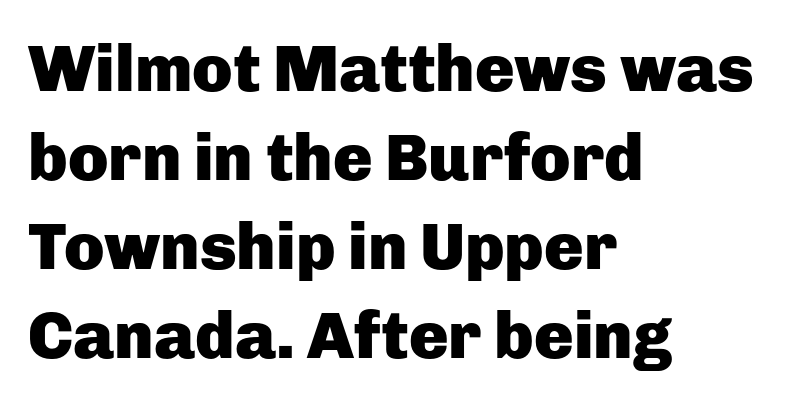
Each row of text sits above clean, open space. Serif or sans? Sans — the stroke terminals are bare. Is there any slant? The stems are plumb. Notice how thick the strokes are: this is what a full bold looks like. The vertical gap from one line to the next is medium.
